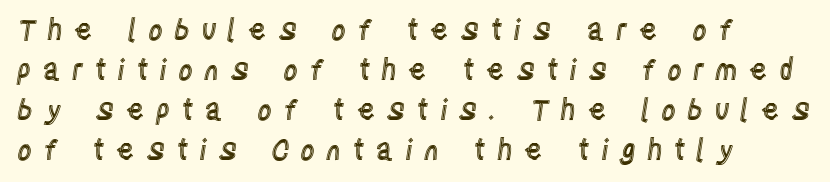
Q: Is the text italic (slanted)? A: Yes.
Q: Is the text underlined? A: No.
Q: How is the paragraph aligned? A: Left-aligned.
Q: Is the spacing between letters normal or unusually wide? A: Unusually wide.
Q: Is the spacing between lines tight, normal or loose? A: Normal.
Q: Width (condensed, normal, or wide)? A: Condensed.
Q: x-height? A: Large.
Q: Monospaced? A: No.
